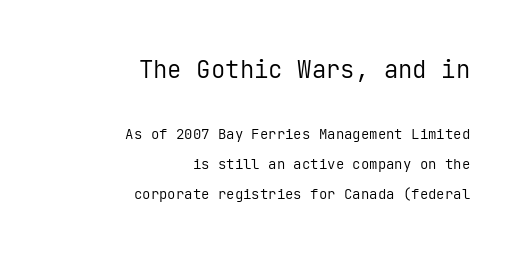
{"italic": "no", "bold": "no", "underline": "no", "align": "right", "line_spacing": "loose", "line_spacing_ratio": 2.15, "letter_spacing": "normal", "letter_spacing_em": 0.0, "larger_block": "first", "size_ratio": 1.71, "glyph_px": 24}
